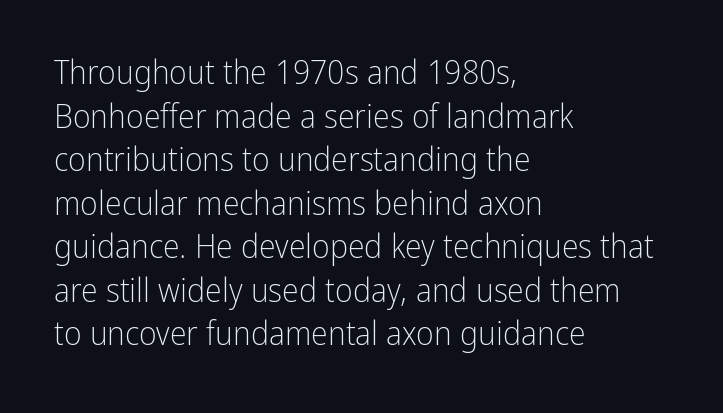
The image shows 34 px light, condensed sans-serif type, upright; set left-aligned, normal line spacing (1.28x), normal letter spacing, not underlined; low stroke contrast and a medium x-height.
